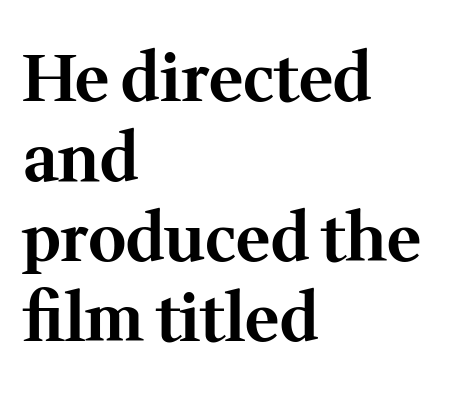
Q: Is the text bold? A: Yes.
Q: Is the text italic (slanted)? A: No, it is upright.
Q: Is the typeface a serif or a sans-serif typeface? A: Serif.
Q: Is the text underlined? A: No.
Q: How is the paragraph aligned? A: Left-aligned.
Q: Is the spacing between letters normal or unusually wide? A: Normal.
Q: Width (condensed, normal, or wide)? A: Normal.
Q: Stroke contrast? A: Medium.
Q: x-height? A: Medium.
Q: Monospaced? A: No.
